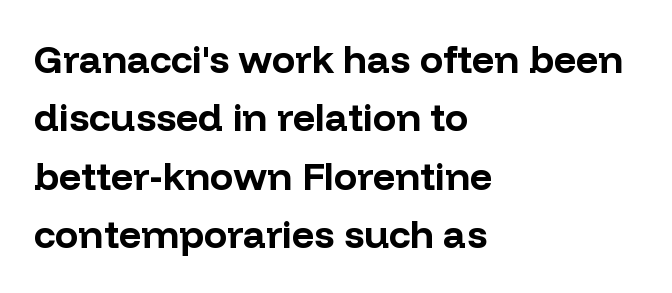
In terms of leading, this rendering sits right in the middle. The type sits square on the baseline with zero lean. A sans-serif font was chosen for this passage. Teacher's note: observe the even left margin — that is flush-left alignment. This sample uses plain, unmodified letter spacing. This sample has the flowing, uneven cadence of proportional lettering.
